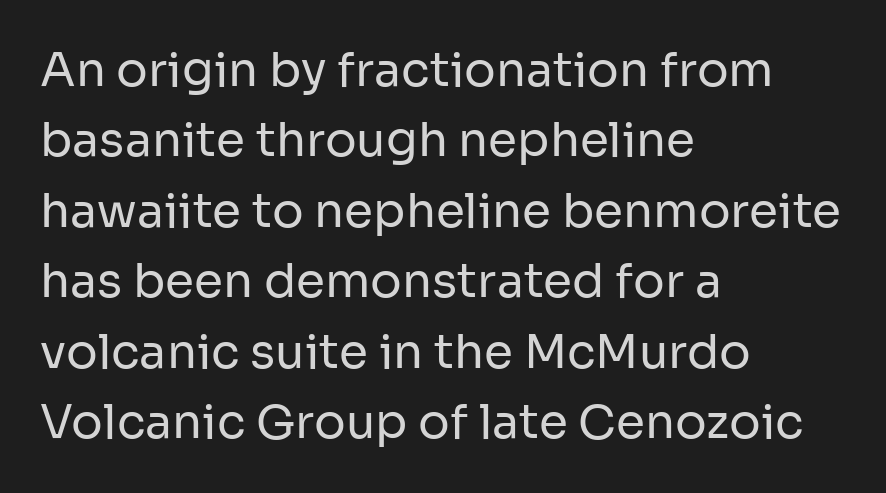
Observe the ordinary spacing: letters are neighbours, not strangers. Each stroke keeps to a modest, everyday thickness or less. The face used here is a sans, in the tradition of grotesques and geometrics. Note the varied advance widths — an 'i' is clearly narrower than an 'm'. This rendering uses left alignment, leaving the right contour irregular.
